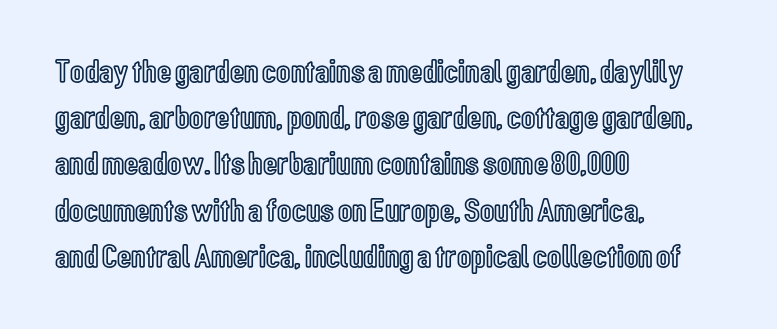
The image shows 33 px condensed type, upright; set left-aligned, normal line spacing (1.4x), normal letter spacing, not underlined; a medium x-height.
